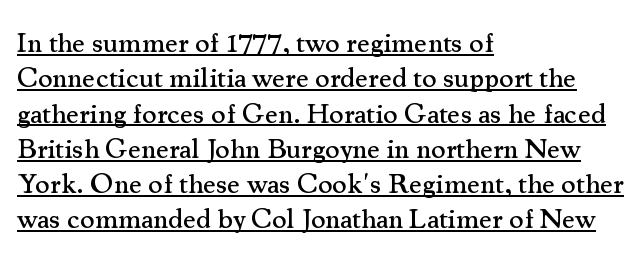
Q: Is the text italic (slanted)? A: No, it is upright.
Q: Is the typeface a serif or a sans-serif typeface? A: Serif.
Q: Is the text underlined? A: Yes.
Q: How is the paragraph aligned? A: Left-aligned.
Q: Is the spacing between letters normal or unusually wide? A: Normal.
Q: Is the spacing between lines tight, normal or loose? A: Normal.
Q: Width (condensed, normal, or wide)? A: Normal.
Q: Stroke contrast? A: Medium.
Q: x-height? A: Small.
Q: Monospaced? A: No.
